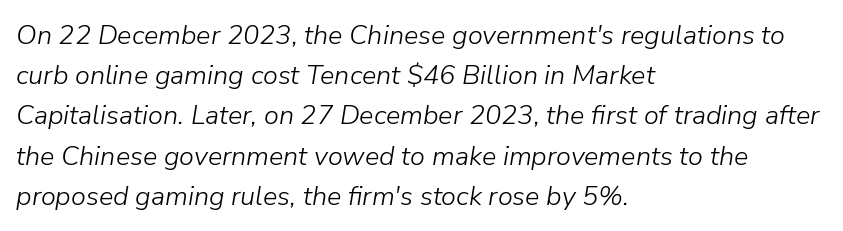
Q: Is the text bold? A: No.
Q: Is the text italic (slanted)? A: Yes, it leans right by about 9 degrees.
Q: Is the text underlined? A: No.
Q: How is the paragraph aligned? A: Left-aligned.
Q: Is the spacing between letters normal or unusually wide? A: Normal.
Q: Is the spacing between lines tight, normal or loose? A: Normal.
